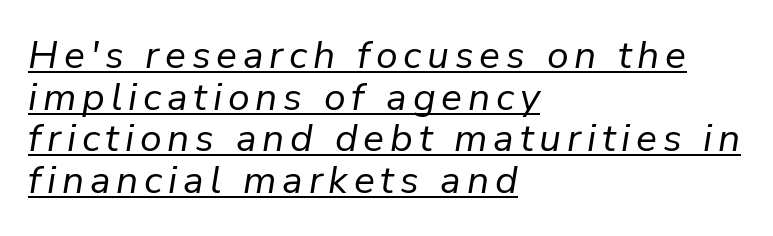
When letters slant like this, we call the style italic. The face used here is proportionally spaced, like ordinary book or web type. Compared with undecorated copy, this sample adds a rule below the words. A typesetter would call this leading minimal, almost set solid. Caption: face not bold, strokes unweighted.
